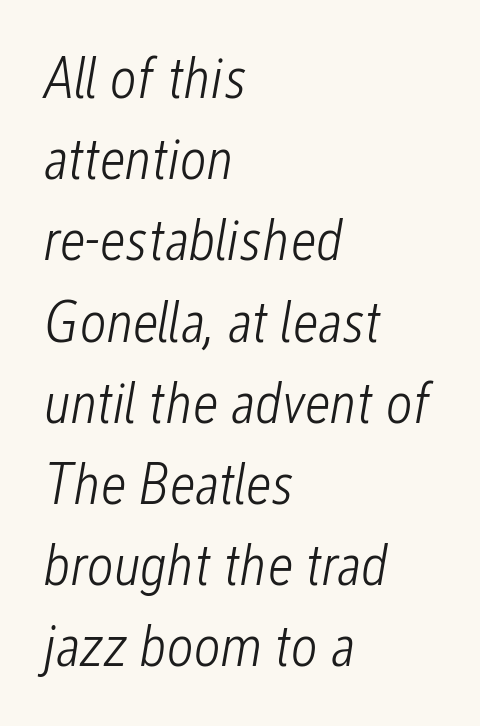
{"italic": "yes", "lean": "right", "slant_degrees": 12, "bold": "no", "weight": "light", "width": "condensed", "stroke_contrast": "low", "x_height": "medium", "monospaced": "no", "underline": "no", "align": "left", "line_spacing": "normal", "line_spacing_ratio": 1.4, "letter_spacing": "normal", "letter_spacing_em": 0.0, "glyph_px": 58}
